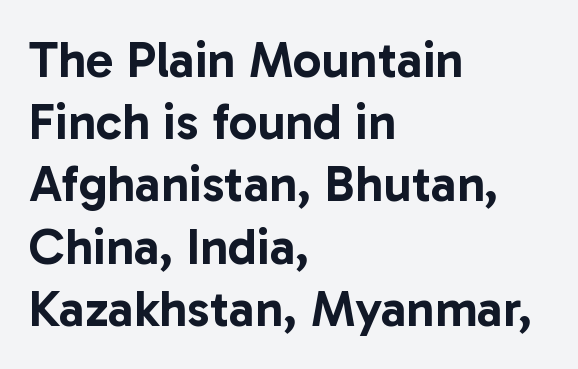
{"serif": "no", "italic": "no", "width": "normal", "stroke_contrast": "low", "x_height": "medium", "monospaced": "no", "underline": "no", "align": "left", "line_spacing_ratio": 1.22, "letter_spacing": "normal", "letter_spacing_em": 0.0, "glyph_px": 51}
